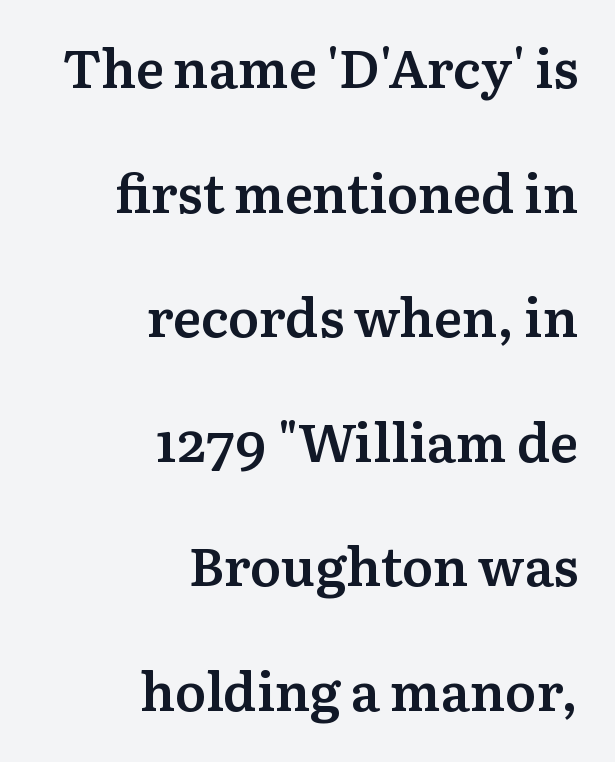
Q: Is the text bold? A: Semi-bold.
Q: Is the text italic (slanted)? A: No, it is upright.
Q: Is the typeface a serif or a sans-serif typeface? A: Serif.
Q: Is the text underlined? A: No.
Q: How is the paragraph aligned? A: Right-aligned.
Q: Is the spacing between letters normal or unusually wide? A: Normal.
Q: Is the spacing between lines tight, normal or loose? A: Loose.
Q: Width (condensed, normal, or wide)? A: Normal.
Q: Stroke contrast? A: Medium.
Q: x-height? A: Medium.
Q: Monospaced? A: No.
